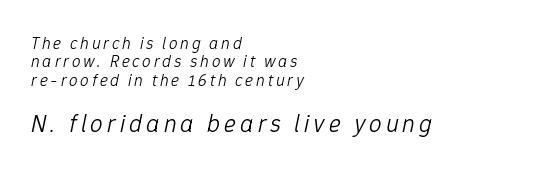
Two sizes are in play, and the larger belongs to the second block. The letters are slanted; this is an italic face. The zone under the glyphs is completely vacant. The weight tops out at a normal text grade.
